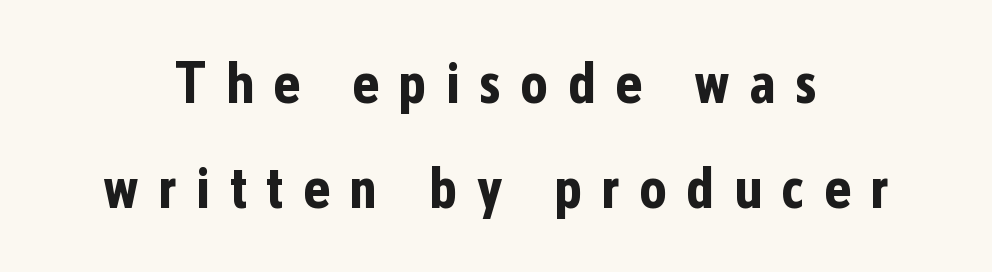
The image shows 58 px bold, condensed sans-serif type, upright; set centered, line spacing 1.81x, unusually wide letter spacing (+0.33 em), not underlined; low stroke contrast and a medium x-height.
